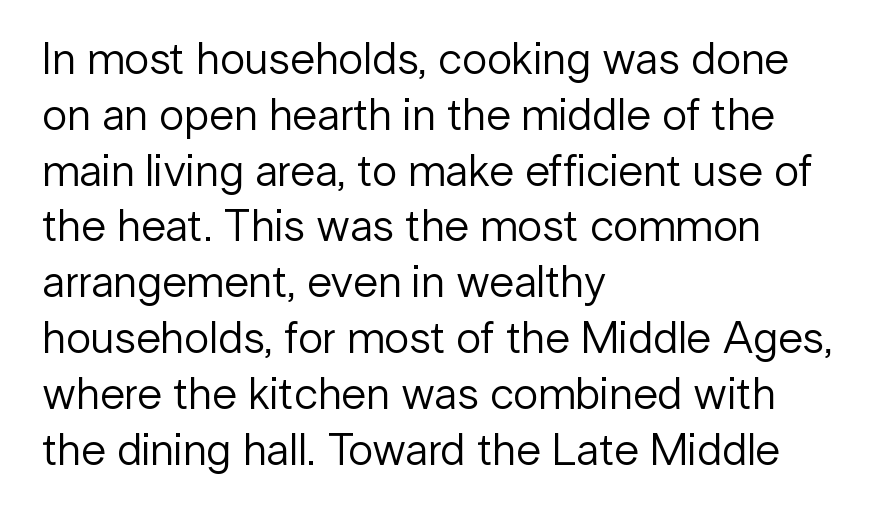
Q: Is the text bold? A: No.
Q: Is the text italic (slanted)? A: No, it is upright.
Q: Is the typeface a serif or a sans-serif typeface? A: Sans-serif.
Q: Is the text underlined? A: No.
Q: How is the paragraph aligned? A: Left-aligned.
Q: Is the spacing between letters normal or unusually wide? A: Normal.
Q: Width (condensed, normal, or wide)? A: Normal.
Q: Stroke contrast? A: Low.
Q: x-height? A: Medium.
Q: Monospaced? A: No.
